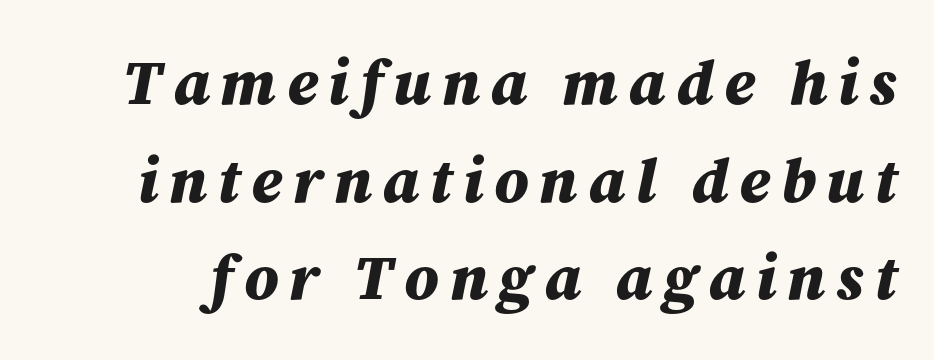
In terms of leading, this rendering sits right in the middle. Notice how thick the strokes are: this is what a full bold looks like. You could not count columns in this text — the font is proportionally spaced. Honestly, there is no underline to notice here at all. Posture: slanted.
